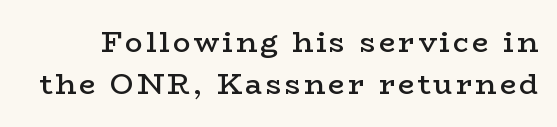
{"serif": "yes", "italic": "no", "bold": "semi", "weight": "semibold", "width": "wide", "stroke_contrast": "low", "x_height": "medium", "monospaced": "no", "underline": "no", "line_spacing": "normal", "line_spacing_ratio": 1.46, "glyph_px": 29}
